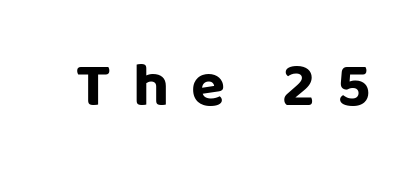
Q: Is the text bold? A: Yes.
Q: Is the text italic (slanted)? A: No, it is upright.
Q: Is the typeface a serif or a sans-serif typeface? A: Sans-serif.
Q: Is the text underlined? A: No.
Q: Is the spacing between letters normal or unusually wide? A: Unusually wide.
Q: Width (condensed, normal, or wide)? A: Normal.
Q: Stroke contrast? A: Low.
Q: x-height? A: Large.
Q: Monospaced? A: No.
